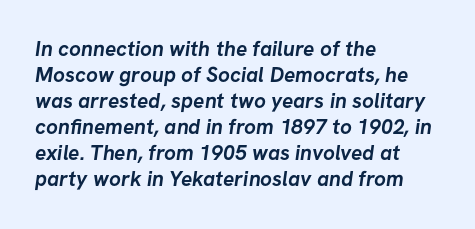
Standard letterfit; no display-style spreading of the glyphs. Look at the stroke-to-counter ratio: heavy, a bold. This rendering uses left alignment, leaving the right contour irregular. The gap between lines stays unmarked.
